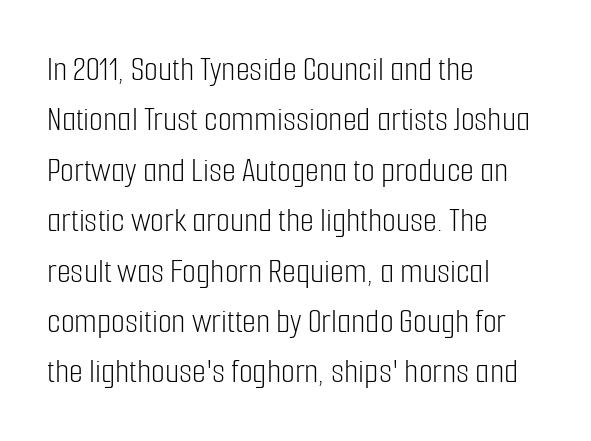
The image shows 36 px light, condensed sans-serif type, upright; set left-aligned, normal line spacing (1.4x), normal letter spacing, not underlined; low stroke contrast and a medium x-height.
